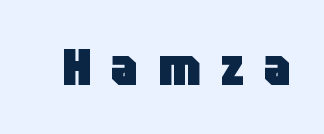
Q: Is the text bold? A: Yes.
Q: Is the text italic (slanted)? A: No, it is upright.
Q: Is the typeface a serif or a sans-serif typeface? A: Sans-serif.
Q: Is the text underlined? A: No.
Q: Is the spacing between letters normal or unusually wide? A: Unusually wide.
Q: Width (condensed, normal, or wide)? A: Condensed.
Q: Stroke contrast? A: Low.
Q: x-height? A: Large.
Q: Monospaced? A: No.
